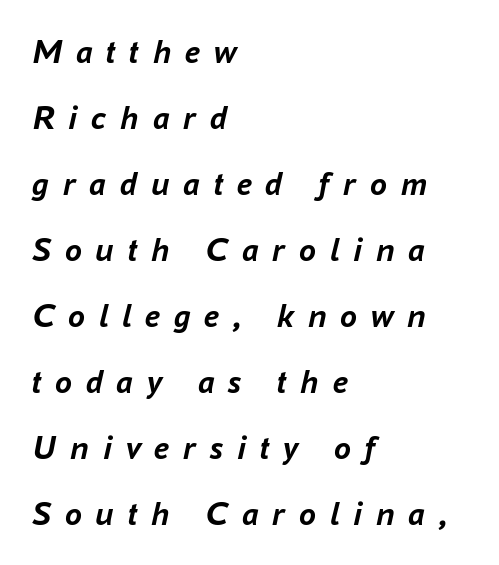
Vertically, the passage feels expansive, rows floating well apart. Looking at the ascenders, they clearly lean. Unmarked baselines from the first word to the last. A classic flush-left, rag-right setting is used for this passage.
